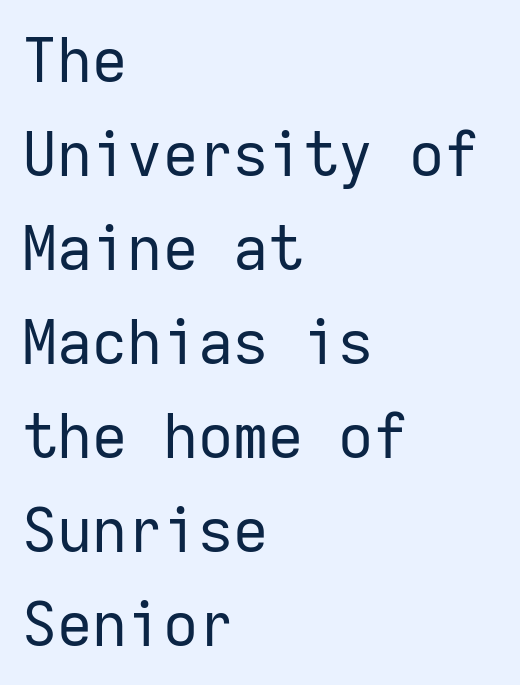
{"serif": "no", "italic": "no", "bold": "no", "weight": "regular", "width": "normal", "stroke_contrast": "low", "x_height": "medium", "monospaced": "yes", "underline": "no", "align": "left", "line_spacing": "normal", "line_spacing_ratio": 1.54, "letter_spacing": "normal", "letter_spacing_em": 0.0, "glyph_px": 61}
